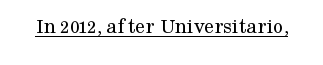
Q: Is the text bold? A: No.
Q: Is the text italic (slanted)? A: No, it is upright.
Q: Is the text underlined? A: Yes.
Q: Is the spacing between letters normal or unusually wide? A: Normal.
